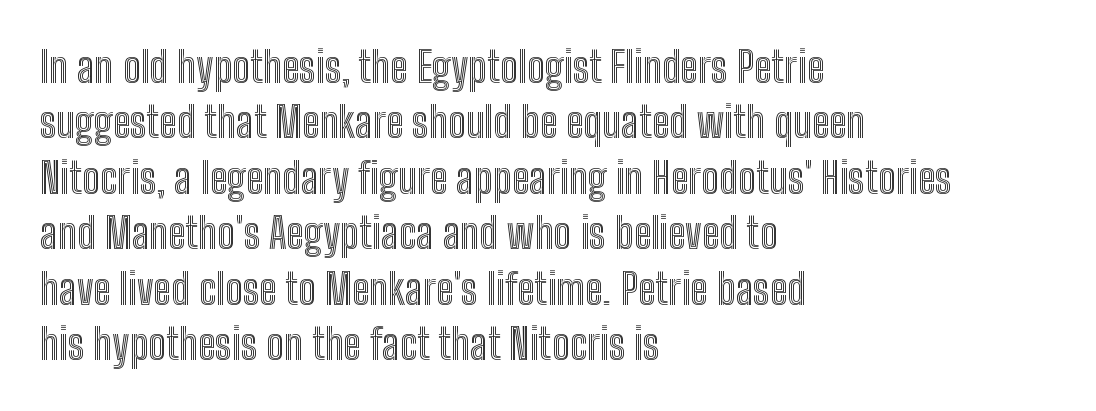
Q: Is the text italic (slanted)? A: No, it is upright.
Q: Is the text underlined? A: No.
Q: How is the paragraph aligned? A: Left-aligned.
Q: Is the spacing between letters normal or unusually wide? A: Normal.
Q: Is the spacing between lines tight, normal or loose? A: Normal.
Q: Width (condensed, normal, or wide)? A: Condensed.
Q: x-height? A: Medium.
Q: Monospaced? A: No.
